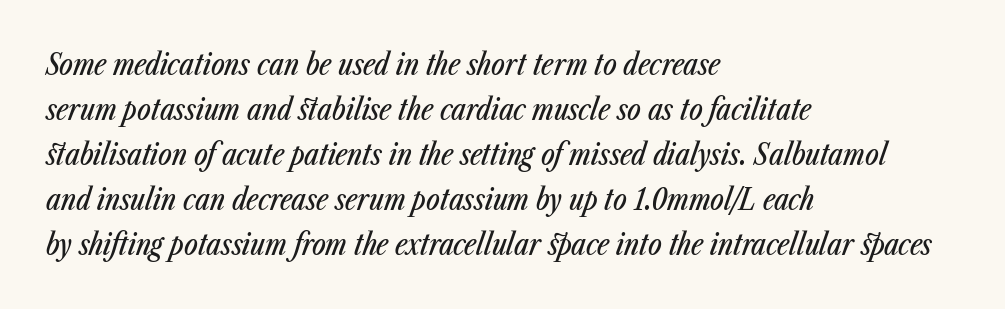
Reading down the block, your eye returns to a fixed left position each line. The face used here is rendered with its standard letterfit. Letters rest on an invisible, unmarked baseline. The font's italic variant was chosen for this text. Vertically, the passage feels balanced, rows spaced as you'd expect.
